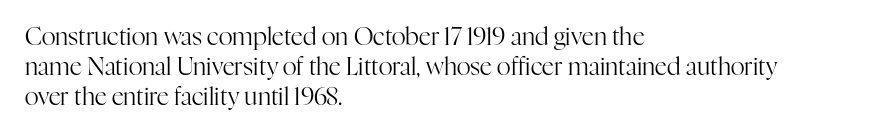
The image shows 24 px text type, upright; set left-aligned, line spacing 1.24x, normal letter spacing, not underlined.
